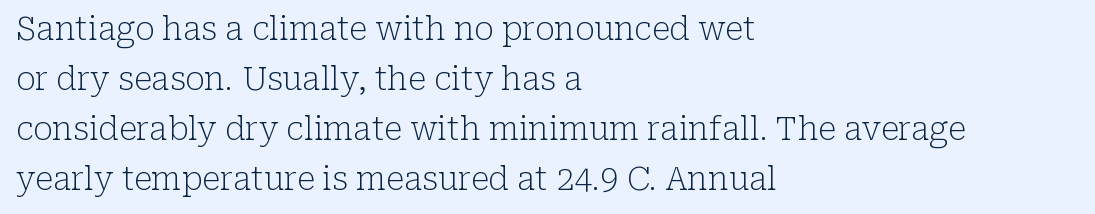
{"serif": "yes", "italic": "no", "bold": "no", "weight": "light", "width": "normal", "stroke_contrast": "low", "x_height": "medium", "monospaced": "no", "underline": "no", "align": "left", "line_spacing": "normal", "line_spacing_ratio": 1.56, "letter_spacing": "normal", "letter_spacing_em": 0.0, "glyph_px": 32}
